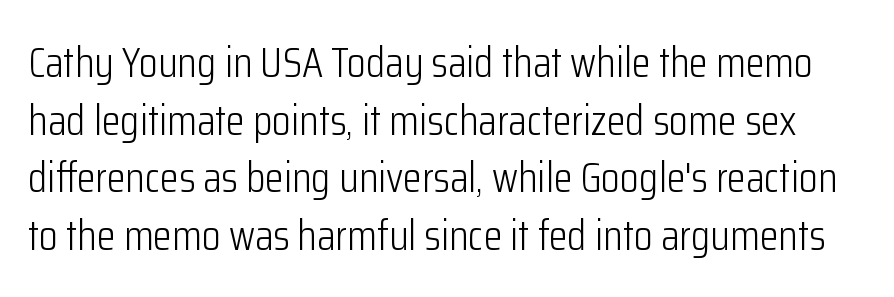
Q: Is the text bold? A: No.
Q: Is the text italic (slanted)? A: No, it is upright.
Q: Is the typeface a serif or a sans-serif typeface? A: Sans-serif.
Q: Is the text underlined? A: No.
Q: Is the spacing between letters normal or unusually wide? A: Normal.
Q: Is the spacing between lines tight, normal or loose? A: Normal.
Q: Width (condensed, normal, or wide)? A: Condensed.
Q: Stroke contrast? A: Low.
Q: x-height? A: Medium.
Q: Monospaced? A: No.
